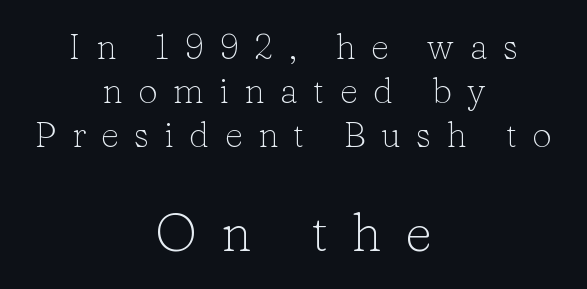
{"serif": "yes", "italic": "no", "bold": "no", "weight": "light", "width": "normal", "stroke_contrast": "low", "x_height": "medium", "monospaced": "no", "underline": "no", "align": "center", "line_spacing": "normal", "line_spacing_ratio": 1.26, "letter_spacing": "wide", "letter_spacing_em": 0.44, "larger_block": "second", "size_ratio": 1.51, "glyph_px": 53}
